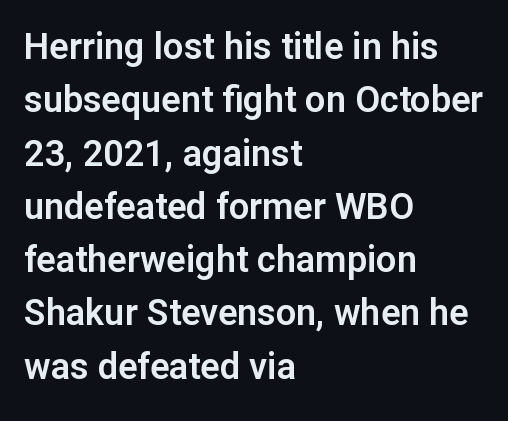
Check the space under the baseline: it is left empty. This sample uses an upright cut, with every glyph sitting square on the baseline. Interline gaps are of average width in this sample. Caption: standard tracking, unaltered. The rendering shows plain stroke endings on the letterforms — a sans-serif design.
